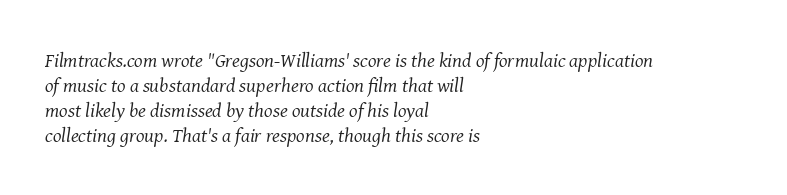
The font is comparable to plain body text, perhaps lighter. Honestly, the row spacing looks completely unremarkable. Each word holds together tightly as a unit, with standard inter-letter gaps. A student would call this left alignment; a typographer would say flush left, rag right. In terms of posture, this sample is oblique.
